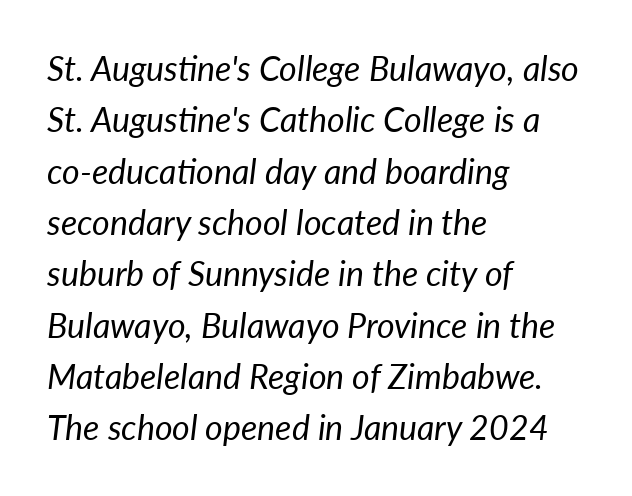
{"italic": "yes", "lean": "right", "slant_degrees": 7, "bold": "no", "weight": "regular", "width": "normal", "stroke_contrast": "low", "x_height": "medium", "monospaced": "no", "underline": "no", "align": "left", "line_spacing": "normal", "line_spacing_ratio": 1.51, "letter_spacing": "normal", "letter_spacing_em": 0.0, "glyph_px": 34}
